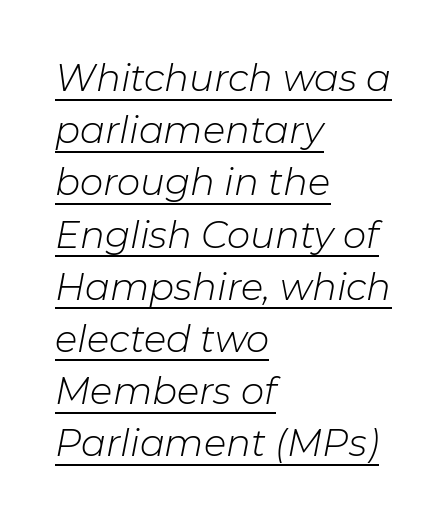
Q: Is the text bold? A: No.
Q: Is the text italic (slanted)? A: Yes, it leans right by about 11 degrees.
Q: Is the text underlined? A: Yes.
Q: How is the paragraph aligned? A: Left-aligned.
Q: Is the spacing between letters normal or unusually wide? A: Normal.
Q: Is the spacing between lines tight, normal or loose? A: Normal.
Q: Width (condensed, normal, or wide)? A: Normal.
Q: Stroke contrast? A: Low.
Q: x-height? A: Medium.
Q: Monospaced? A: No.
